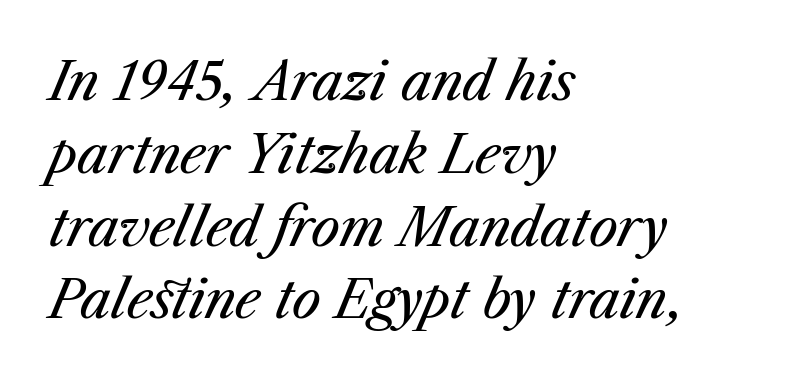
Stems here are at most as thick as an everyday book face. Each letter keeps its own natural width here, so spacing adapts to shape. Horizontal bands of white between lines are of average thickness. You could call the tracking neutral — neither tight nor loose. This rendering uses left alignment, leaving the right contour irregular.
